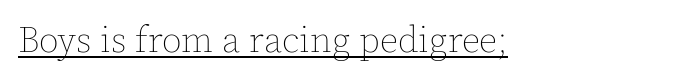
The rendering uses natural spacing where letterforms have individual widths. In designer terms, the underline attribute is active on this setting. The specimen reads as upright at a glance. Alignment: flush left.
